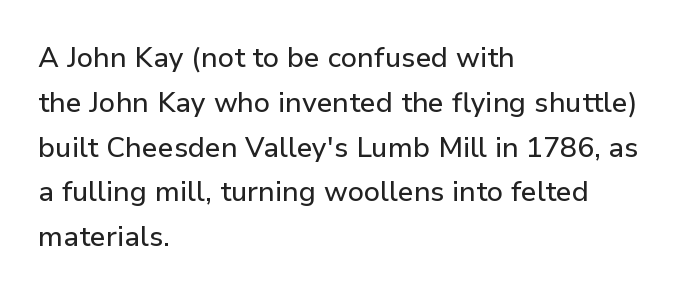
Q: Is the text italic (slanted)? A: No, it is upright.
Q: Is the typeface a serif or a sans-serif typeface? A: Sans-serif.
Q: Is the text underlined? A: No.
Q: How is the paragraph aligned? A: Left-aligned.
Q: Is the spacing between letters normal or unusually wide? A: Normal.
Q: Is the spacing between lines tight, normal or loose? A: Normal.
Q: Width (condensed, normal, or wide)? A: Normal.
Q: Stroke contrast? A: Low.
Q: x-height? A: Medium.
Q: Monospaced? A: No.
